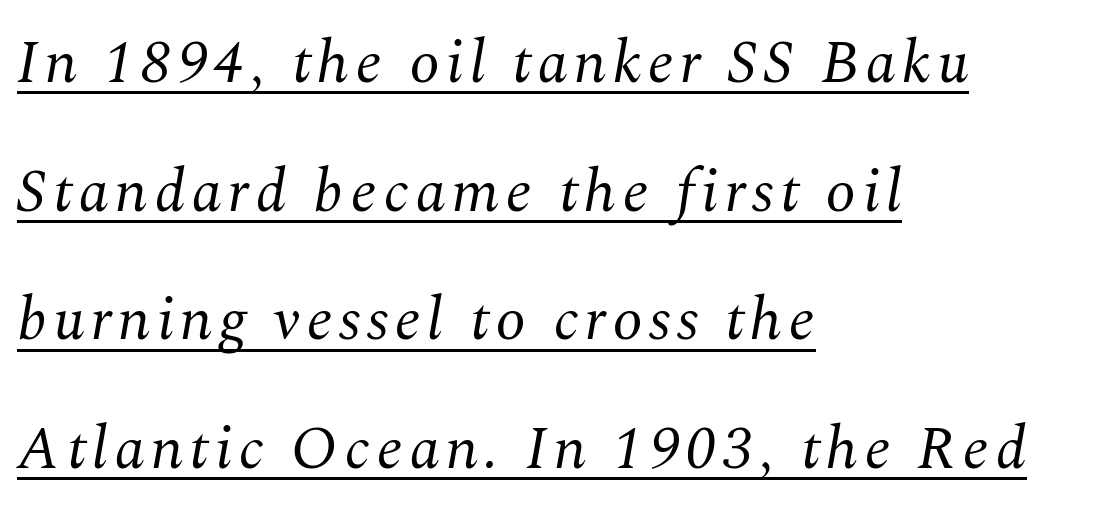
{"serif": "yes", "italic": "yes", "lean": "right", "slant_degrees": 10, "bold": "no", "weight": "regular", "width": "normal", "stroke_contrast": "medium", "x_height": "medium", "monospaced": "no", "underline": "yes", "align": "left", "line_spacing": "loose", "line_spacing_ratio": 2.11, "glyph_px": 61}
